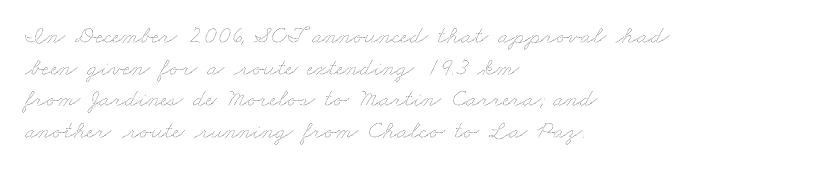
The image shows 25 px text type; set left-aligned, normal line spacing (1.27x), normal letter spacing, not underlined.
